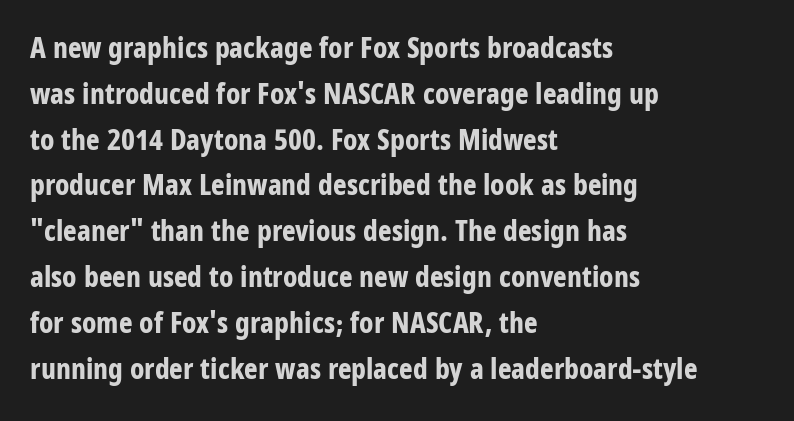
{"serif": "no", "italic": "no", "bold": "yes", "weight": "bold", "width": "condensed", "stroke_contrast": "low", "x_height": "large", "monospaced": "no", "underline": "no", "align": "left", "line_spacing": "normal", "line_spacing_ratio": 1.58, "letter_spacing": "normal", "letter_spacing_em": 0.0, "glyph_px": 29}
